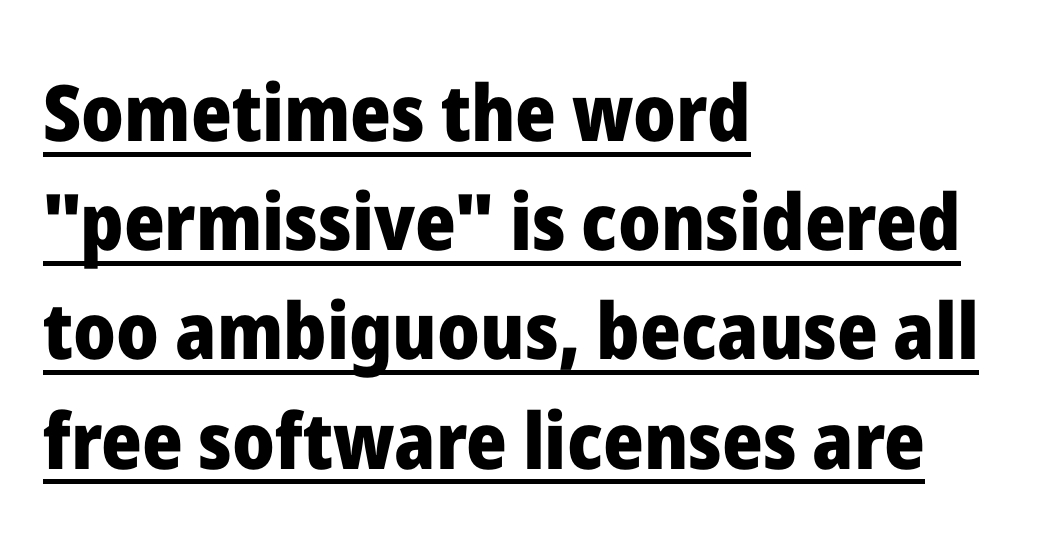
The image shows 78 px heavy sans-serif type, upright; set left-aligned, normal line spacing (1.4x), normal letter spacing, underlined; low stroke contrast and a medium x-height.
